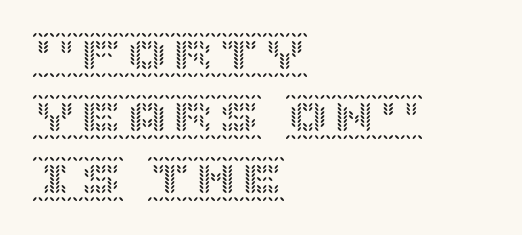
{"italic": "no", "width": "normal", "x_height": "large", "underline": "no", "align": "left", "line_spacing": "normal", "line_spacing_ratio": 1.35, "letter_spacing": "normal", "letter_spacing_em": 0.0, "glyph_px": 46}
